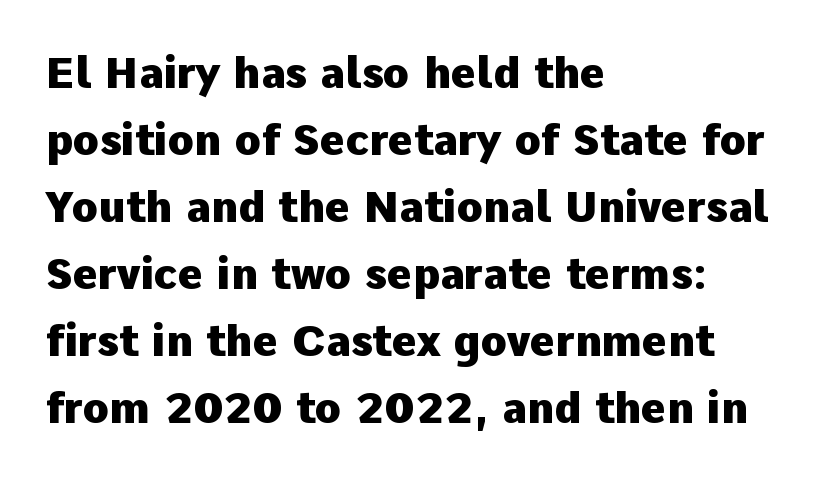
Q: Is the text bold? A: Yes.
Q: Is the text italic (slanted)? A: No, it is upright.
Q: Is the typeface a serif or a sans-serif typeface? A: Sans-serif.
Q: Is the text underlined? A: No.
Q: How is the paragraph aligned? A: Left-aligned.
Q: Is the spacing between letters normal or unusually wide? A: Normal.
Q: Is the spacing between lines tight, normal or loose? A: Normal.
Q: Width (condensed, normal, or wide)? A: Normal.
Q: Stroke contrast? A: Low.
Q: x-height? A: Medium.
Q: Monospaced? A: No.
